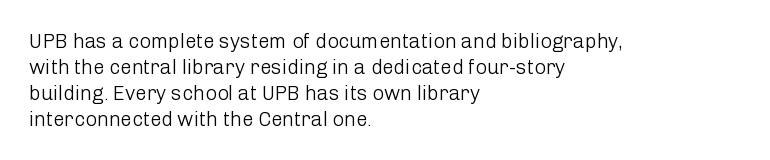
Q: Is the text bold? A: No.
Q: Is the text italic (slanted)? A: No, it is upright.
Q: Is the text underlined? A: No.
Q: How is the paragraph aligned? A: Left-aligned.
Q: Is the spacing between letters normal or unusually wide? A: Normal.
Q: Is the spacing between lines tight, normal or loose? A: Normal.
